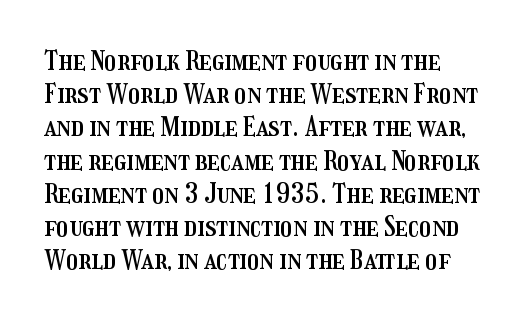
Designer's note — italics off, roman on. Anything drawn beneath the words? Only blank space. This rendering leaves character spacing at its baseline value.
